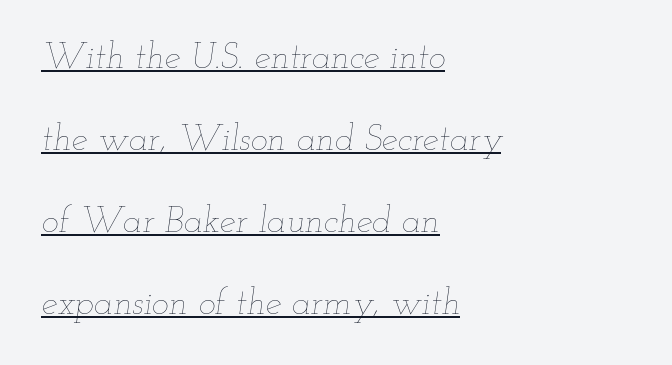
Q: Is the text bold? A: No.
Q: Is the text italic (slanted)? A: Yes, it leans right by about 12 degrees.
Q: Is the text underlined? A: Yes.
Q: How is the paragraph aligned? A: Left-aligned.
Q: Is the spacing between letters normal or unusually wide? A: Normal.
Q: Is the spacing between lines tight, normal or loose? A: Loose.
Q: Width (condensed, normal, or wide)? A: Wide.
Q: Stroke contrast? A: Low.
Q: x-height? A: Small.
Q: Monospaced? A: No.
